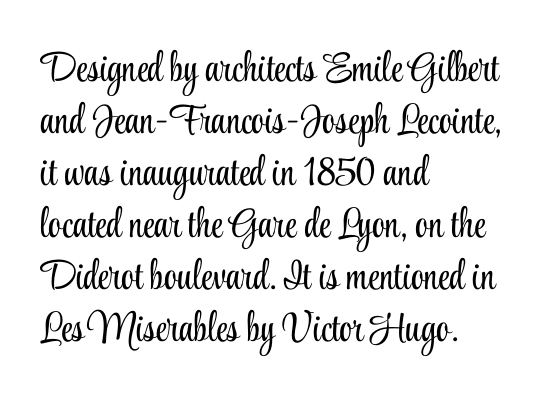
The image shows 41 px light, condensed serif type; set left-aligned, normal line spacing (1.27x), normal letter spacing, not underlined; low stroke contrast and a small x-height.
